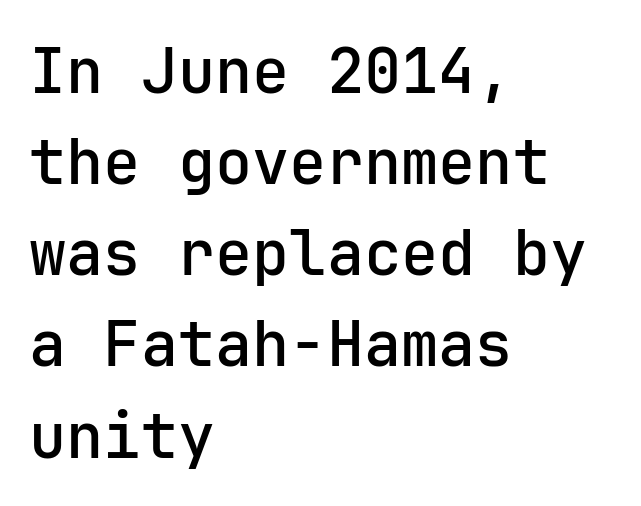
Q: Is the text bold? A: Semi-bold.
Q: Is the text italic (slanted)? A: No, it is upright.
Q: Is the typeface a serif or a sans-serif typeface? A: Sans-serif.
Q: Is the text underlined? A: No.
Q: How is the paragraph aligned? A: Left-aligned.
Q: Is the spacing between letters normal or unusually wide? A: Normal.
Q: Is the spacing between lines tight, normal or loose? A: Normal.
Q: Width (condensed, normal, or wide)? A: Normal.
Q: Stroke contrast? A: Low.
Q: x-height? A: Medium.
